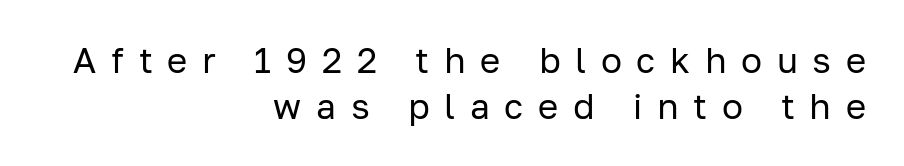
Q: Is the text bold? A: No.
Q: Is the text italic (slanted)? A: No, it is upright.
Q: Is the typeface a serif or a sans-serif typeface? A: Sans-serif.
Q: Is the text underlined? A: No.
Q: How is the paragraph aligned? A: Right-aligned.
Q: Is the spacing between letters normal or unusually wide? A: Unusually wide.
Q: Is the spacing between lines tight, normal or loose? A: Normal.
Q: Width (condensed, normal, or wide)? A: Normal.
Q: Stroke contrast? A: Low.
Q: x-height? A: Medium.
Q: Monospaced? A: No.
